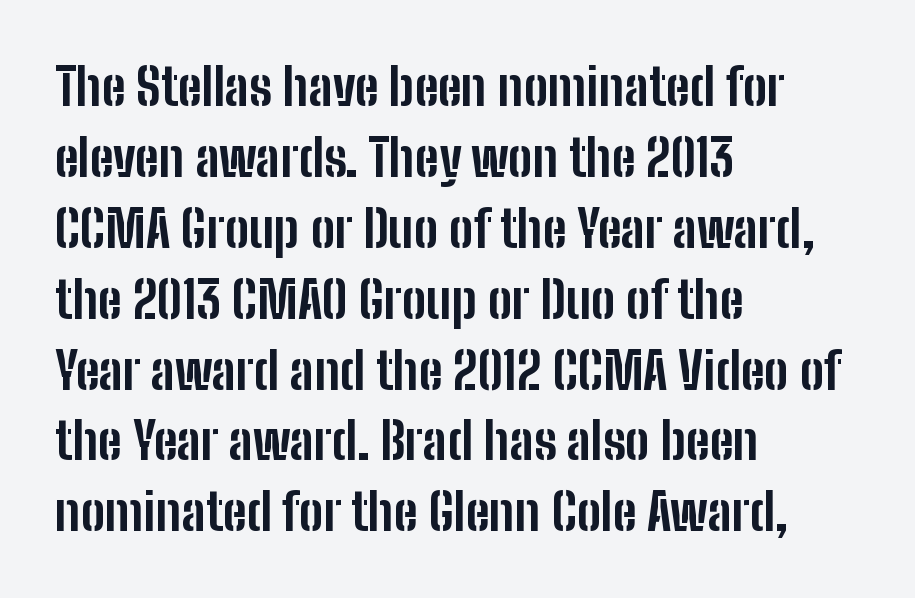
The image shows 51 px bold, condensed sans-serif type, upright; set left-aligned, normal line spacing (1.39x), normal letter spacing, not underlined; low stroke contrast and a medium x-height.
